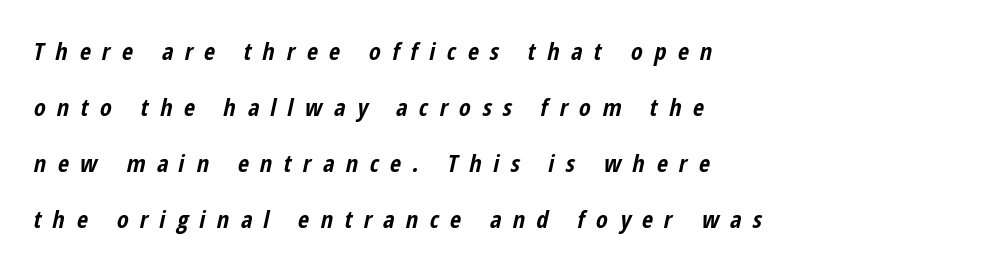
Q: Is the text bold? A: Yes.
Q: Is the text italic (slanted)? A: Yes, it leans right by about 12 degrees.
Q: Is the text underlined? A: No.
Q: How is the paragraph aligned? A: Left-aligned.
Q: Is the spacing between letters normal or unusually wide? A: Unusually wide.
Q: Is the spacing between lines tight, normal or loose? A: Loose.
